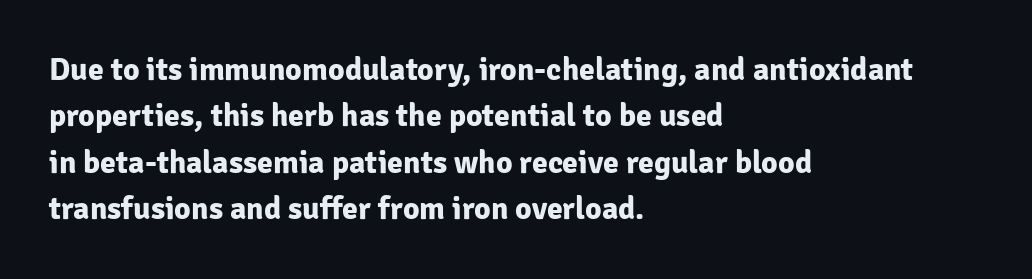
Q: Is the text bold? A: Yes.
Q: Is the text italic (slanted)? A: No, it is upright.
Q: Is the typeface a serif or a sans-serif typeface? A: Sans-serif.
Q: Is the text underlined? A: No.
Q: How is the paragraph aligned? A: Left-aligned.
Q: Is the spacing between letters normal or unusually wide? A: Normal.
Q: Is the spacing between lines tight, normal or loose? A: Normal.
Q: Width (condensed, normal, or wide)? A: Normal.
Q: Stroke contrast? A: Low.
Q: x-height? A: Medium.
Q: Monospaced? A: No.
